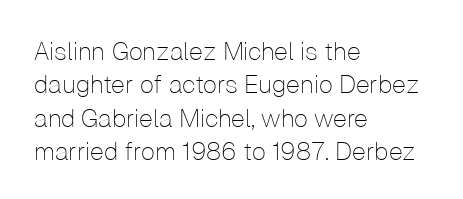
Q: Is the text bold? A: No.
Q: Is the text italic (slanted)? A: No, it is upright.
Q: Is the text underlined? A: No.
Q: How is the paragraph aligned? A: Left-aligned.
Q: Is the spacing between letters normal or unusually wide? A: Normal.
Q: Is the spacing between lines tight, normal or loose? A: Normal.
